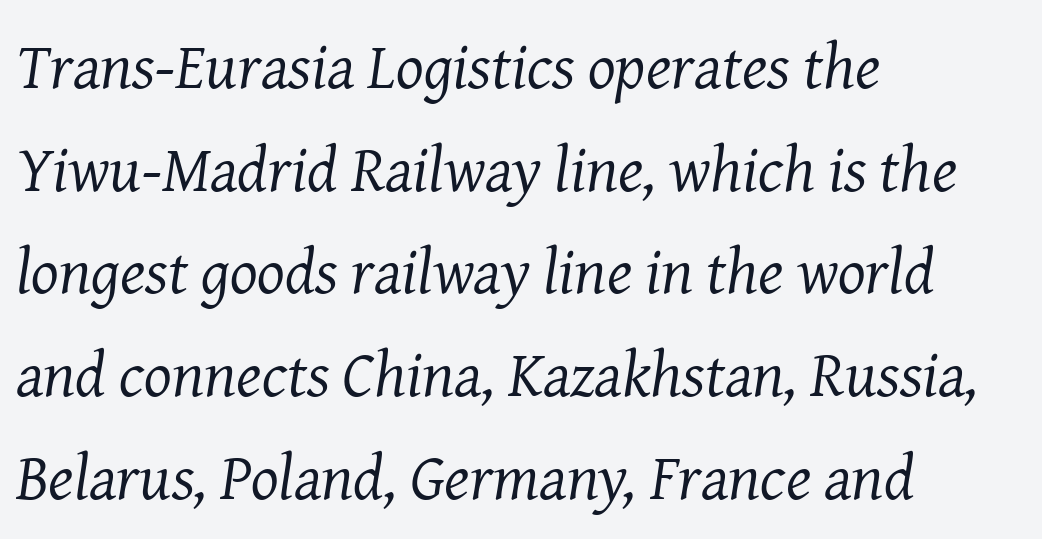
Q: Is the text bold? A: No.
Q: Is the text italic (slanted)? A: Yes, it leans right by about 8 degrees.
Q: Is the typeface a serif or a sans-serif typeface? A: Serif.
Q: Is the text underlined? A: No.
Q: How is the paragraph aligned? A: Left-aligned.
Q: Is the spacing between letters normal or unusually wide? A: Normal.
Q: Is the spacing between lines tight, normal or loose? A: Normal.
Q: Width (condensed, normal, or wide)? A: Normal.
Q: Stroke contrast? A: Medium.
Q: x-height? A: Medium.
Q: Monospaced? A: No.
